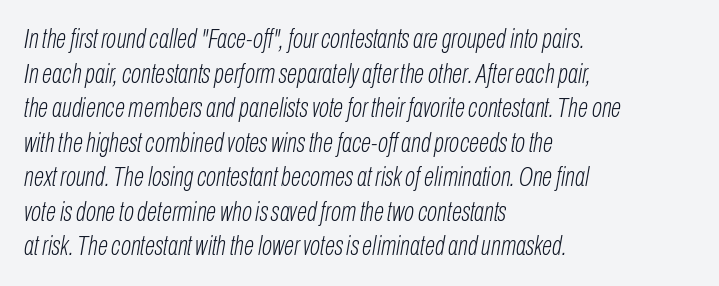
{"italic": "yes", "lean": "right", "slant_degrees": 10, "bold": "no", "underline": "no", "align": "left", "line_spacing": "normal", "line_spacing_ratio": 1.28, "letter_spacing": "normal", "letter_spacing_em": 0.0, "glyph_px": 27}
